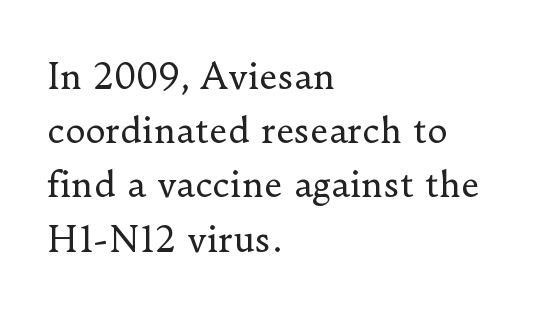
The image shows 35 px regular-weight serif type, upright; set left-aligned, normal line spacing (1.55x), normal letter spacing, not underlined; low stroke contrast and a small x-height.
